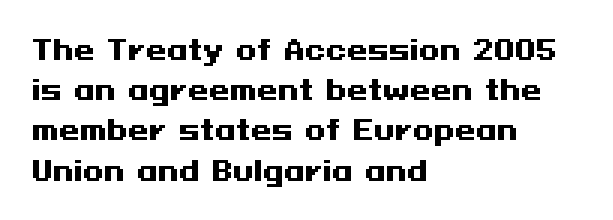
The image shows 27 px bold type, upright; set left-aligned, normal line spacing (1.49x), normal letter spacing, not underlined.
